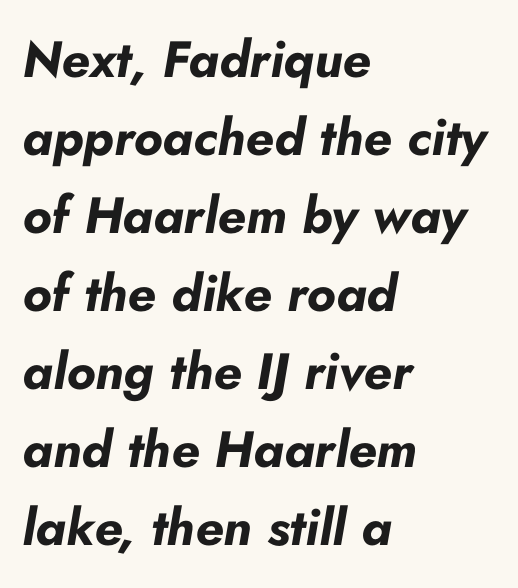
Here the glyphs are tracked normally, forming tight word shapes. The axis of the letterforms is tilted away from vertical. This sample has the flowing, uneven cadence of proportional lettering. Honestly, there is no underline to notice here at all. Does the copy run flush right? No — it runs flush left. Pretty heavy lettering here — definitely bold.
